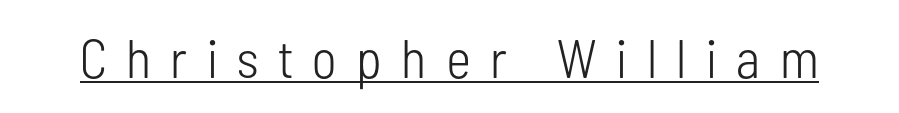
The image shows 54 px light, condensed sans-serif type, upright; set unusually wide letter spacing (+0.36 em), underlined; low stroke contrast and a medium x-height.
